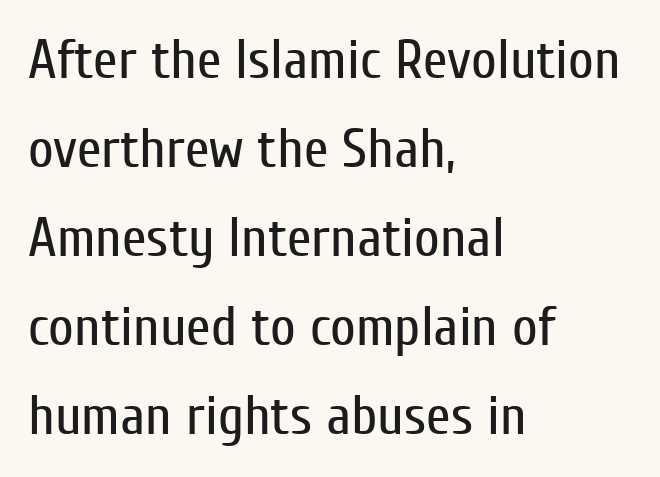
The image shows 56 px regular-weight, condensed sans-serif type, upright; set left-aligned, normal line spacing (1.59x), normal letter spacing, not underlined; low stroke contrast and a medium x-height.
